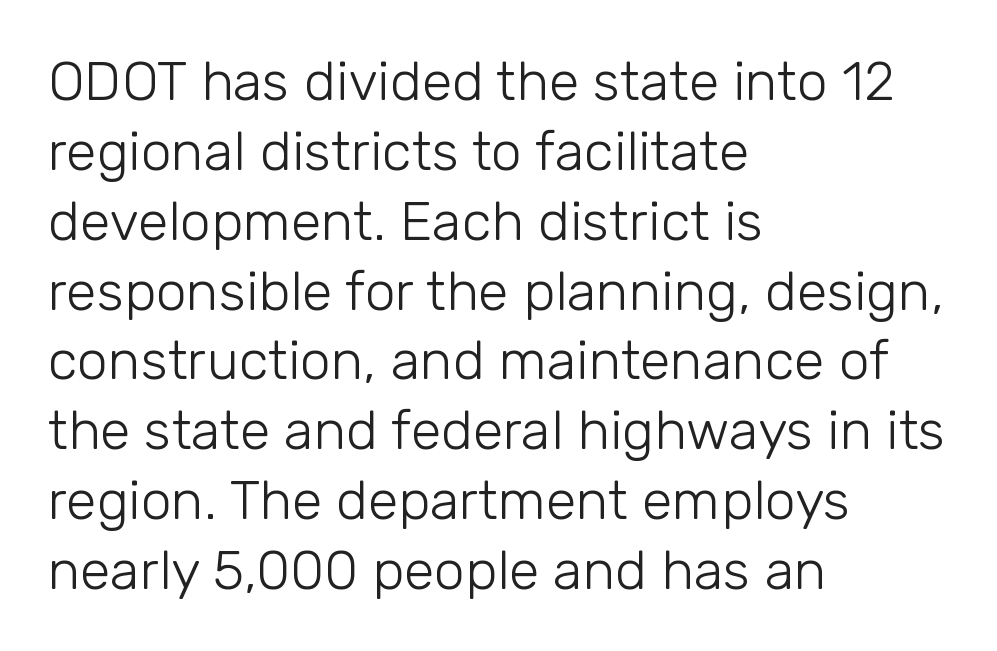
The image shows 55 px light sans-serif type, upright; set left-aligned, normal line spacing (1.27x), normal letter spacing, not underlined; low stroke contrast and a medium x-height.
